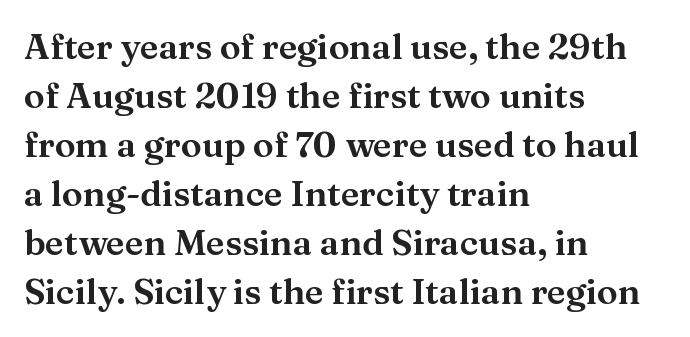
{"serif": "yes", "italic": "no", "width": "normal", "stroke_contrast": "medium", "x_height": "medium", "monospaced": "no", "underline": "no", "align": "left", "line_spacing": "normal", "line_spacing_ratio": 1.4, "letter_spacing": "normal", "letter_spacing_em": 0.0, "glyph_px": 35}
